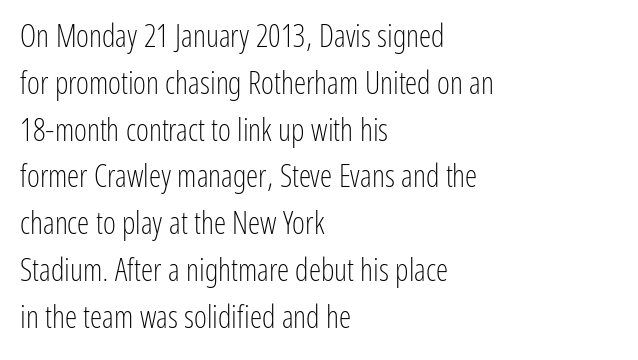
{"serif": "no", "italic": "no", "bold": "no", "weight": "light", "width": "condensed", "stroke_contrast": "low", "x_height": "medium", "monospaced": "no", "underline": "no", "align": "left", "line_spacing": "normal", "line_spacing_ratio": 1.51, "letter_spacing": "normal", "letter_spacing_em": 0.0, "glyph_px": 31}
